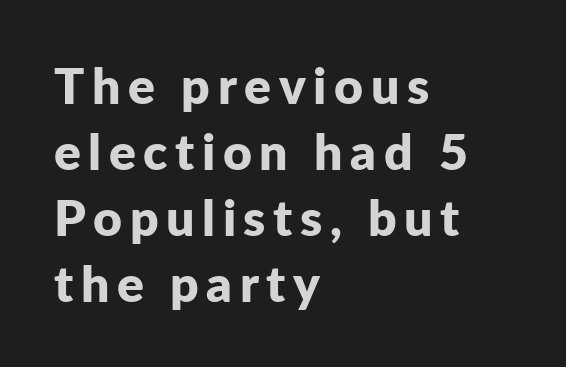
This sample uses a sans-serif face. Vertical strokes here are truly vertical. Strokes here are thick enough to call this a true bold. Rule under the text: the space is simply empty. If you drew a ruler down the left edge, every line would touch it.
